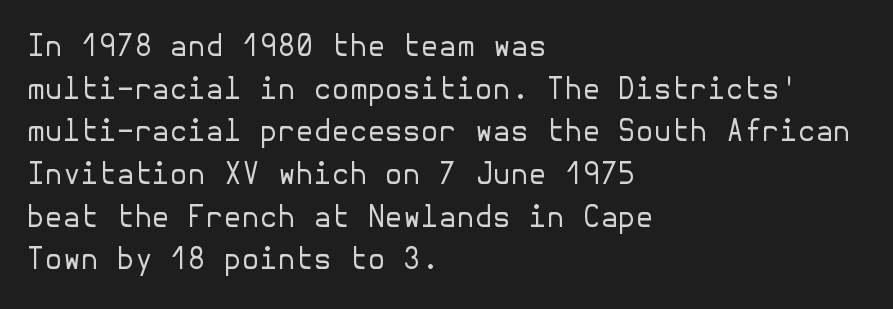
Q: Is the text bold? A: No.
Q: Is the text italic (slanted)? A: No, it is upright.
Q: Is the typeface a serif or a sans-serif typeface? A: Sans-serif.
Q: Is the text underlined? A: No.
Q: How is the paragraph aligned? A: Left-aligned.
Q: Is the spacing between letters normal or unusually wide? A: Normal.
Q: Is the spacing between lines tight, normal or loose? A: Normal.
Q: Width (condensed, normal, or wide)? A: Normal.
Q: Stroke contrast? A: Low.
Q: x-height? A: Medium.
